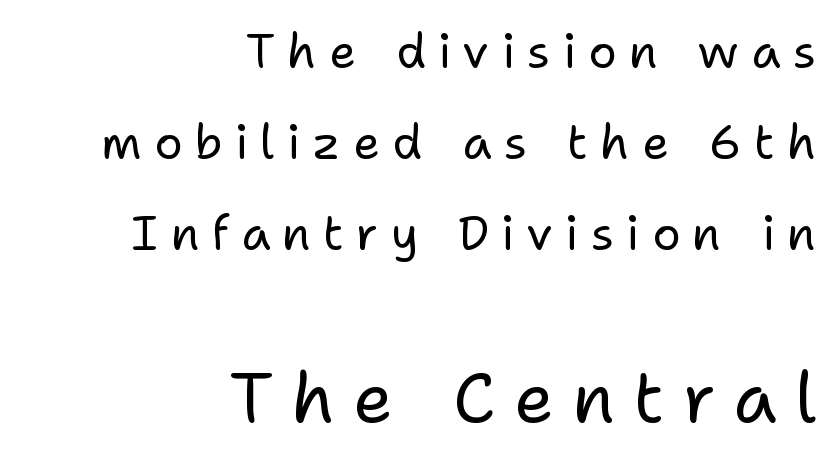
The space beneath each line is pristine and unruled. Think of a printed novel: that variable character pitch is what you see here. Serif or sans? Sans — the stroke terminals are bare. This is the regular roman posture of the typeface. Two sizes are in play, and the larger belongs to the second block. Here the glyphs are tracked loosely, breaking word shapes into spaced letters.
